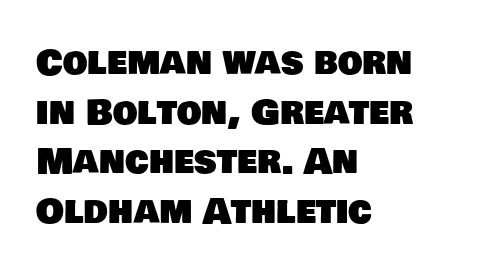
Q: Is the typeface a serif or a sans-serif typeface? A: Sans-serif.
Q: Is the text underlined? A: No.
Q: How is the paragraph aligned? A: Left-aligned.
Q: Is the spacing between letters normal or unusually wide? A: Normal.
Q: Is the spacing between lines tight, normal or loose? A: Normal.
Q: Width (condensed, normal, or wide)? A: Normal.
Q: Stroke contrast? A: Low.
Q: x-height? A: Large.
Q: Monospaced? A: No.
